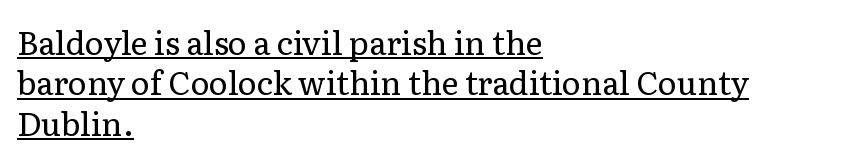
{"serif": "yes", "italic": "no", "bold": "no", "weight": "regular", "width": "normal", "stroke_contrast": "low", "x_height": "medium", "monospaced": "no", "underline": "yes", "align": "left", "line_spacing": "normal", "line_spacing_ratio": 1.26, "letter_spacing": "normal", "letter_spacing_em": 0.0, "glyph_px": 32}
